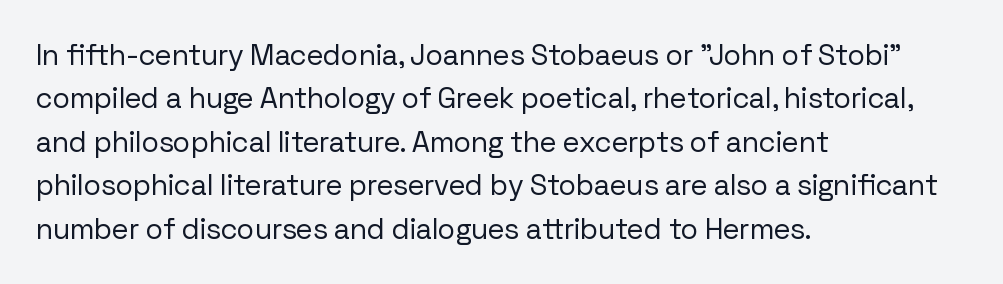
Q: Is the text bold? A: No.
Q: Is the text italic (slanted)? A: No, it is upright.
Q: Is the typeface a serif or a sans-serif typeface? A: Sans-serif.
Q: Is the text underlined? A: No.
Q: How is the paragraph aligned? A: Left-aligned.
Q: Is the spacing between letters normal or unusually wide? A: Normal.
Q: Is the spacing between lines tight, normal or loose? A: Normal.
Q: Width (condensed, normal, or wide)? A: Normal.
Q: Stroke contrast? A: Low.
Q: x-height? A: Medium.
Q: Monospaced? A: No.
